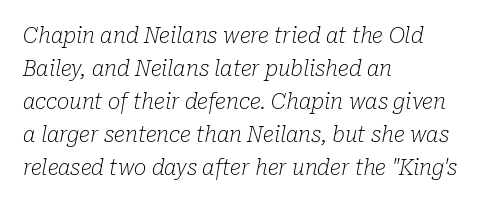
{"italic": "yes", "lean": "right", "slant_degrees": 10, "bold": "no", "underline": "no", "align": "left", "line_spacing": "normal", "line_spacing_ratio": 1.57, "letter_spacing": "normal", "letter_spacing_em": 0.0, "glyph_px": 21}
